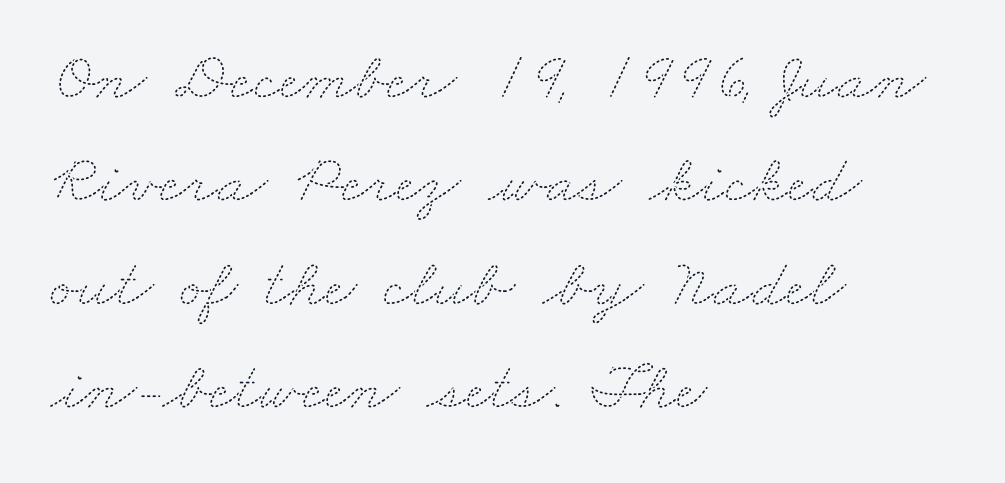
The image shows 69 px thin, wide type; set left-aligned, normal line spacing (1.5x), normal letter spacing, not underlined; medium stroke contrast and a small x-height.
